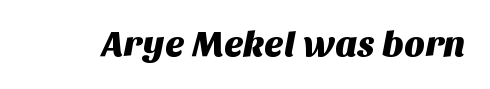
The image shows 36 px sans-serif type; set normal letter spacing, not underlined; medium stroke contrast and a large x-height.
